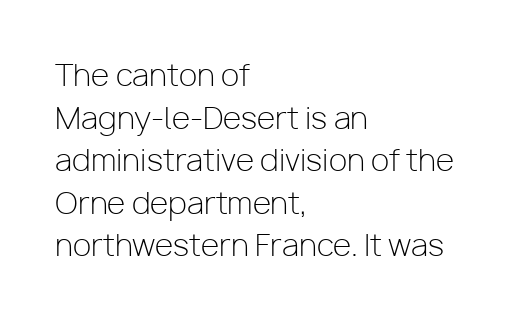
Unlike italic type, these characters show no tilt at all. Reading down the block, your eye returns to a fixed left position each line. The horizontal fit of the characters is conventional and even. Character widths vary here, with narrow letters taking less room than wide ones.
